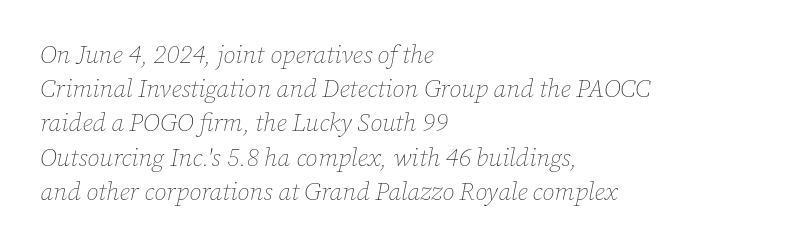
The image shows 25 px text type, italic (leaning right); set left-aligned, normal line spacing (1.37x), normal letter spacing, not underlined.
